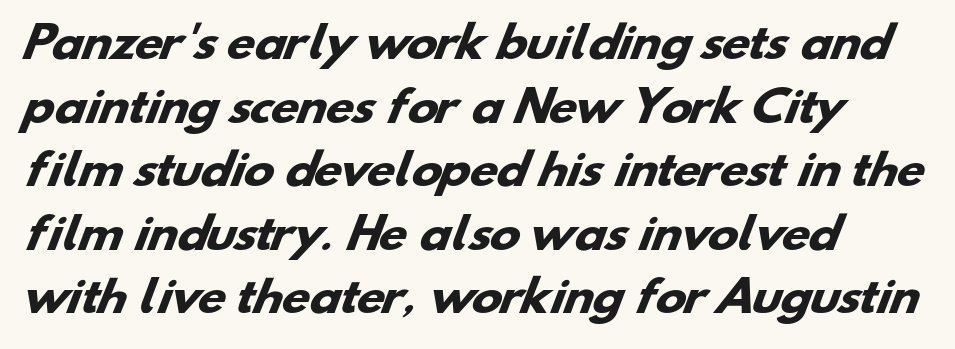
The image shows 41 px heavy, wide sans-serif type; set left-aligned, normal line spacing (1.55x), normal letter spacing, not underlined; low stroke contrast and a small x-height.
